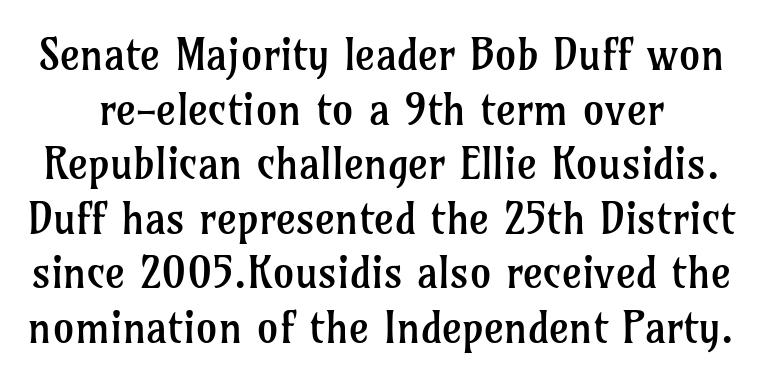
The image shows 43 px regular-weight serif type, upright; set normal line spacing (1.27x), normal letter spacing, not underlined; low stroke contrast and a medium x-height.
